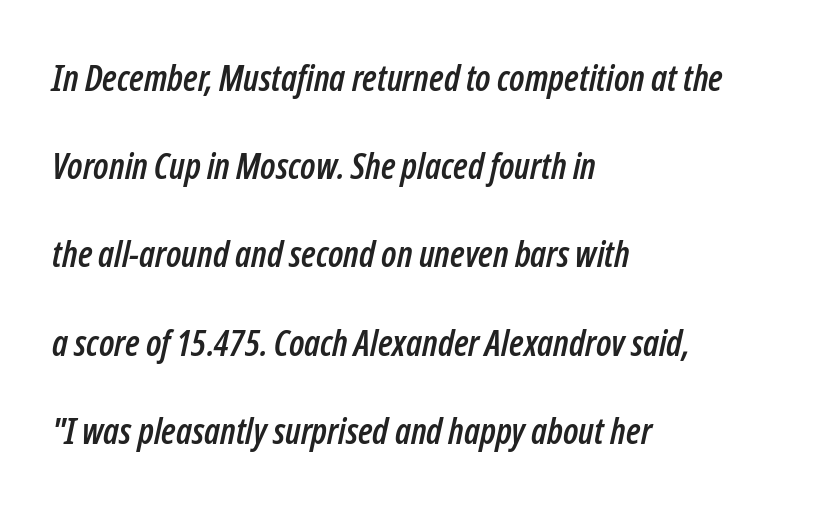
The image shows 36 px condensed type, italic (leaning right); set left-aligned, loose line spacing (2.45x), normal letter spacing, not underlined; low stroke contrast and a medium x-height.
